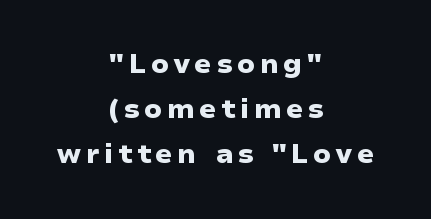
The block of text has a typical density, with ordinary space between rows. This sample is center-justified, so both line endings float freely. Summary of weight: heavy, a full bold. The font's upright variant was chosen for this text. No word sits above an underline.
